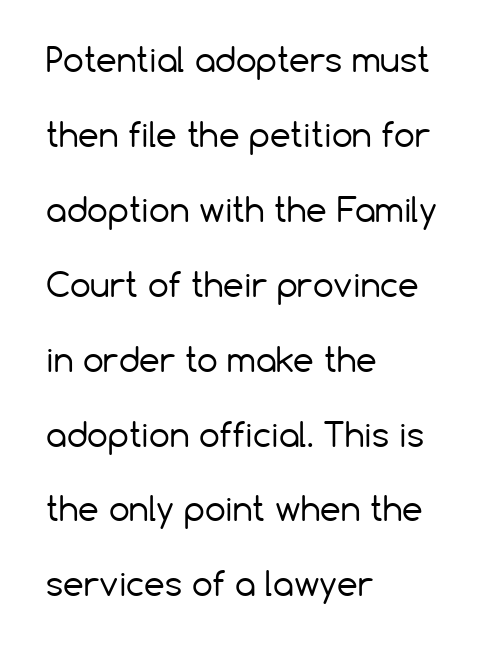
The letters sit at their default tracking, neither squeezed nor spread. Caption: face not bold, strokes unweighted. Quick note: underline off. The lines in this sample share a left origin and differ only in where they stop.
